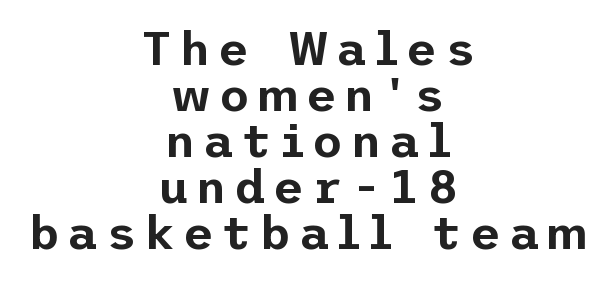
Q: Is the text italic (slanted)? A: No, it is upright.
Q: Is the typeface a serif or a sans-serif typeface? A: Sans-serif.
Q: Is the text underlined? A: No.
Q: How is the paragraph aligned? A: Centered.
Q: Is the spacing between lines tight, normal or loose? A: Tight.
Q: Width (condensed, normal, or wide)? A: Normal.
Q: Stroke contrast? A: Low.
Q: x-height? A: Medium.
